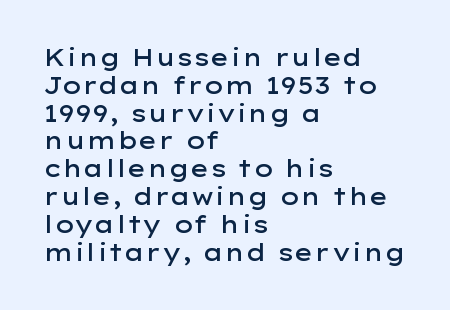
Q: Is the text bold? A: Semi-bold.
Q: Is the text italic (slanted)? A: No, it is upright.
Q: Is the text underlined? A: No.
Q: How is the paragraph aligned? A: Left-aligned.
Q: Is the spacing between letters normal or unusually wide? A: Normal.
